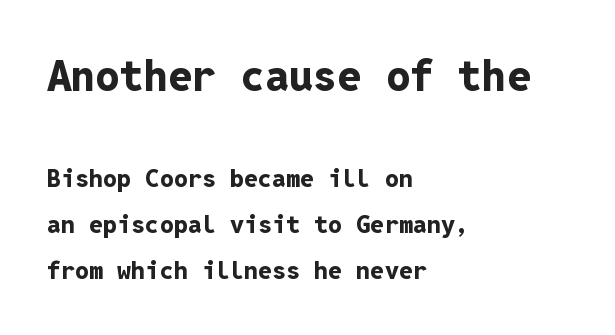
Bare-footed words on every line. Layout note: lines flush left. Note the uniform advance width — an 'i' takes as much space as an 'm'. The type is set solid horizontally, with unmodified tracking. To sum up the face: it is a sans, with no serifs. The emphasis by scale lands on block number one, above.
